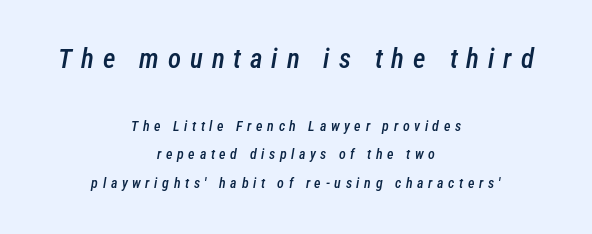
How would I describe the line gaps? Wide and relaxed. Check the space under the baseline: it is left empty. This layout puts the oversized block above and the modest block below. The font is running at a semibold setting, under full bold.
